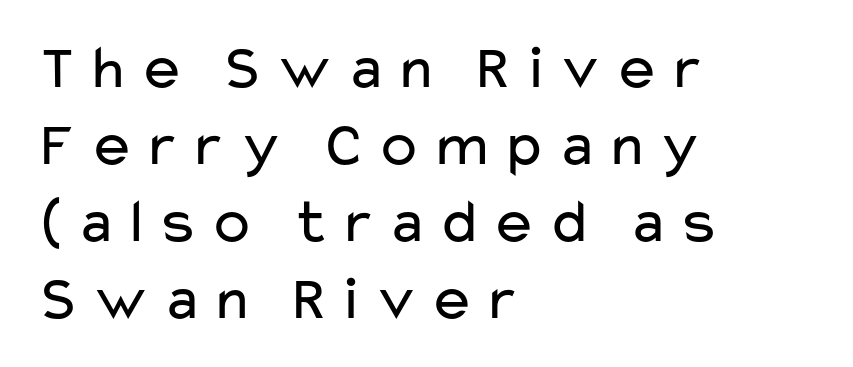
The image shows 63 px regular-weight, wide sans-serif type, upright; set left-aligned, line spacing 1.22x, not underlined; low stroke contrast and a medium x-height.
